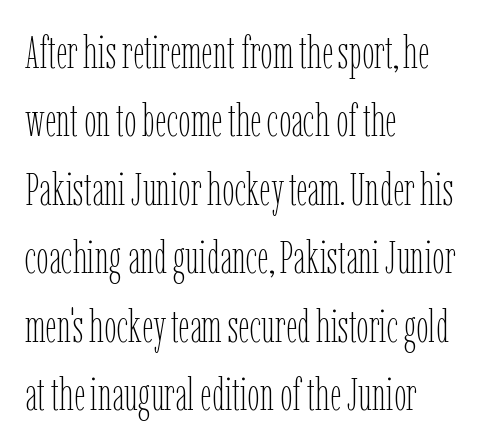
{"italic": "no", "bold": "no", "weight": "thin", "width": "condensed", "stroke_contrast": "low", "x_height": "medium", "monospaced": "no", "underline": "no", "align": "left", "line_spacing": "normal", "line_spacing_ratio": 1.52, "letter_spacing": "normal", "letter_spacing_em": 0.0, "glyph_px": 45}
